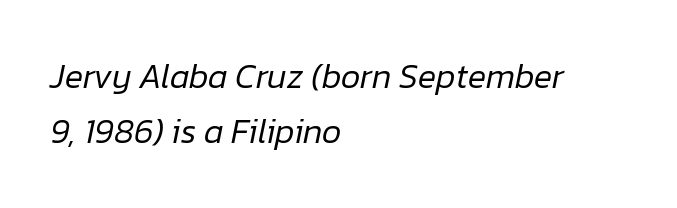
Q: Is the text bold? A: No.
Q: Is the text italic (slanted)? A: Yes, it leans right by about 12 degrees.
Q: Is the text underlined? A: No.
Q: How is the paragraph aligned? A: Left-aligned.
Q: Is the spacing between letters normal or unusually wide? A: Normal.
Q: Is the spacing between lines tight, normal or loose? A: Normal.
Q: Width (condensed, normal, or wide)? A: Normal.
Q: Stroke contrast? A: Low.
Q: x-height? A: Medium.
Q: Monospaced? A: No.
